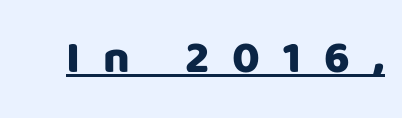
The tracking jumps out immediately: characters are airy and widely separated. Character widths vary here, with narrow letters taking less room than wide ones. Is there any slant? The stems are plumb. Look at the bottom of the vertical strokes: they stop flat, with no serifs. A rule runs beneath these lines of type.
